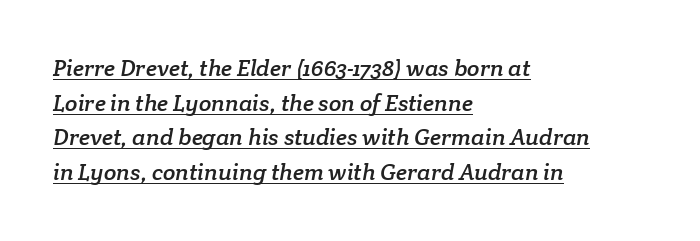
{"underline": "yes", "align": "left", "line_spacing": "normal", "line_spacing_ratio": 1.51, "letter_spacing": "normal", "letter_spacing_em": 0.0, "glyph_px": 23}
